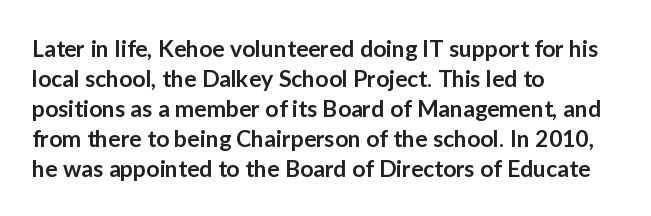
Q: Is the text bold? A: Semi-bold.
Q: Is the text italic (slanted)? A: No, it is upright.
Q: Is the text underlined? A: No.
Q: How is the paragraph aligned? A: Left-aligned.
Q: Is the spacing between letters normal or unusually wide? A: Normal.
Q: Is the spacing between lines tight, normal or loose? A: Normal.
